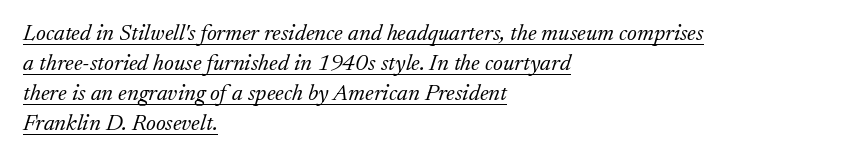
{"italic": "yes", "lean": "right", "slant_degrees": 17, "bold": "no", "underline": "yes", "align": "left", "line_spacing": "normal", "line_spacing_ratio": 1.3, "letter_spacing": "normal", "letter_spacing_em": 0.0, "glyph_px": 23}
